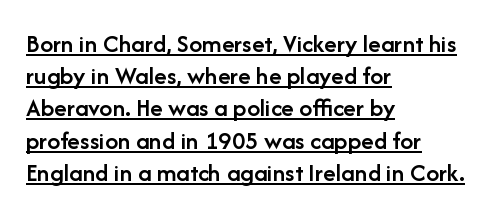
The image shows 26 px text type, upright; set left-aligned, line spacing 1.24x, normal letter spacing, underlined.
